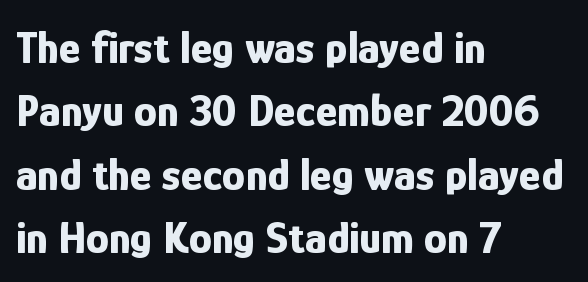
Teacher's note: observe the even left margin — that is flush-left alignment. The typography opts for an upright posture over an oblique one. The rendering uses natural spacing where letterforms have individual widths. Horizontal bands of white between lines are of average thickness. Look at the bottom of the vertical strokes: they stop flat, with no serifs. Has an underline been added? It has not.
